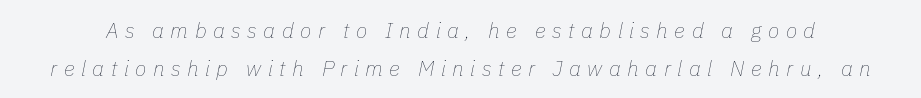
Q: Is the text bold? A: No.
Q: Is the text italic (slanted)? A: Yes, it leans right by about 11 degrees.
Q: Is the text underlined? A: No.
Q: Is the spacing between letters normal or unusually wide? A: Unusually wide.
